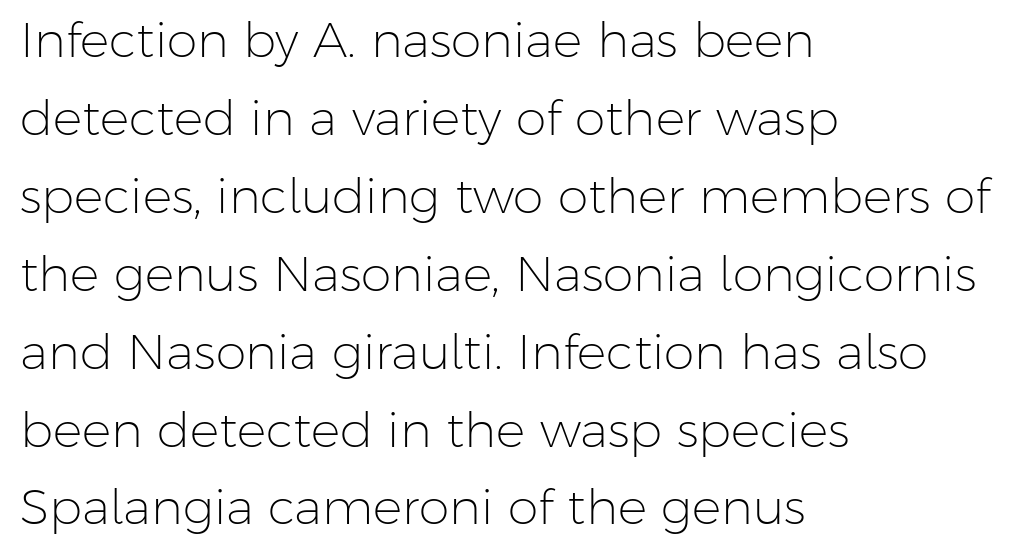
{"serif": "no", "italic": "no", "bold": "no", "weight": "light", "width": "normal", "stroke_contrast": "low", "x_height": "medium", "monospaced": "no", "underline": "no", "align": "left", "line_spacing": "normal", "line_spacing_ratio": 1.59, "letter_spacing": "normal", "letter_spacing_em": 0.0, "glyph_px": 49}
